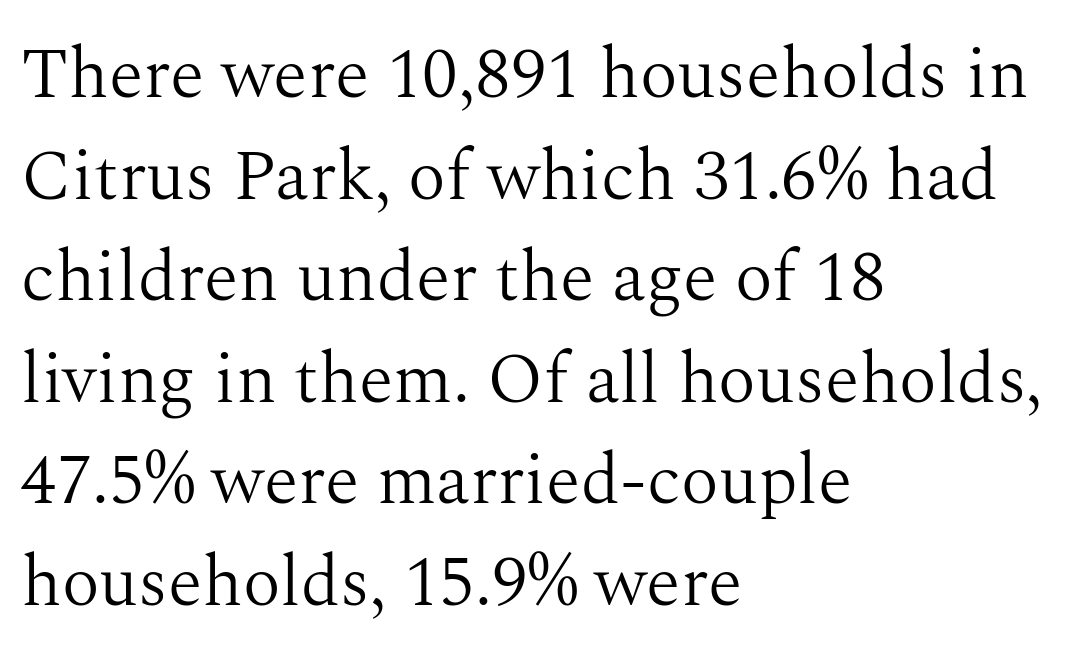
Q: Is the text bold? A: No.
Q: Is the text italic (slanted)? A: No, it is upright.
Q: Is the typeface a serif or a sans-serif typeface? A: Serif.
Q: Is the text underlined? A: No.
Q: How is the paragraph aligned? A: Left-aligned.
Q: Is the spacing between letters normal or unusually wide? A: Normal.
Q: Is the spacing between lines tight, normal or loose? A: Normal.
Q: Width (condensed, normal, or wide)? A: Normal.
Q: Stroke contrast? A: Medium.
Q: x-height? A: Medium.
Q: Monospaced? A: No.
